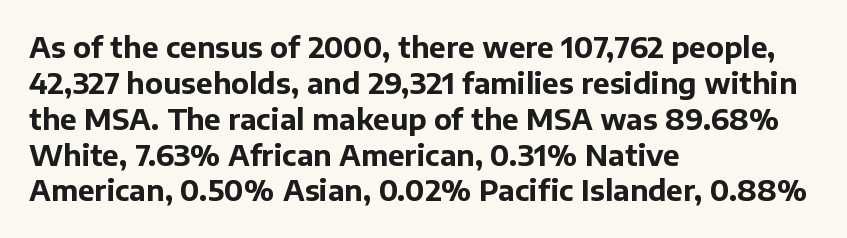
The image shows 28 px bold sans-serif type, upright; set left-aligned, normal line spacing (1.28x), normal letter spacing, not underlined; low stroke contrast and a medium x-height.
